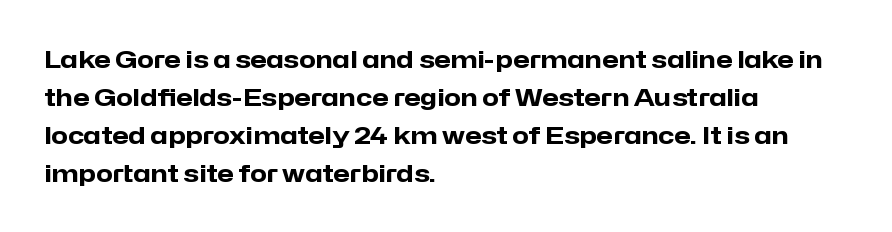
The space between consecutive lines is moderate. Alignment: flush left. The passage shown is not underscored anywhere. The type is set solid horizontally, with unmodified tracking. The characters look thick and weighty, a clear bold. Unlike italic type, these characters show no tilt at all.
